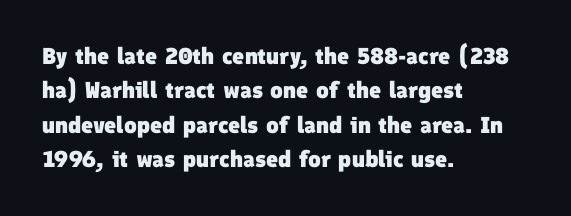
The area under the type is left untouched. Line starts are locked; line ends wander. Regarding leading, the lines here are spaced in the standard way. Heavy, bold letterforms.
